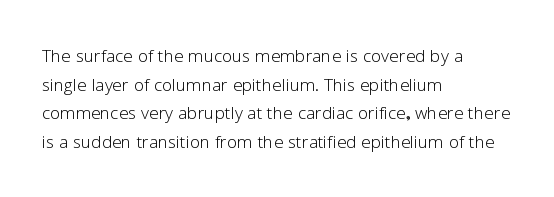
The image shows 23 px text type, upright; set left-aligned, line spacing 1.24x, normal letter spacing, not underlined.
